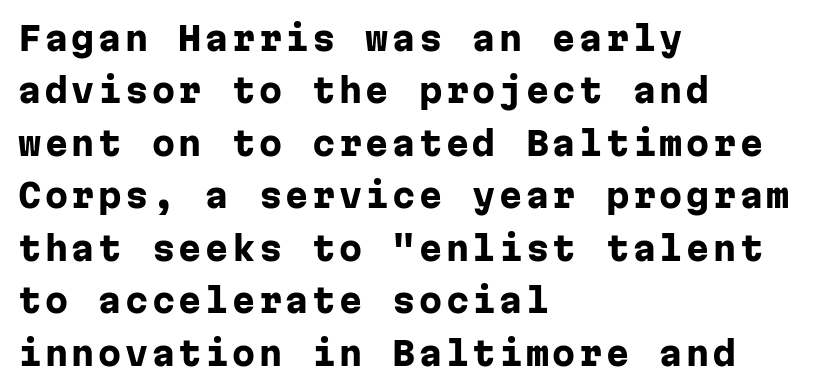
Q: Is the text bold? A: Yes.
Q: Is the text italic (slanted)? A: No, it is upright.
Q: Is the typeface a serif or a sans-serif typeface? A: Sans-serif.
Q: Is the text underlined? A: No.
Q: How is the paragraph aligned? A: Left-aligned.
Q: Is the spacing between lines tight, normal or loose? A: Normal.
Q: Width (condensed, normal, or wide)? A: Normal.
Q: Stroke contrast? A: Low.
Q: x-height? A: Medium.
Q: Monospaced? A: Yes.
